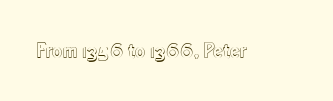
Q: Is the text italic (slanted)? A: No, it is upright.
Q: Is the text underlined? A: No.
Q: Is the spacing between letters normal or unusually wide? A: Normal.
